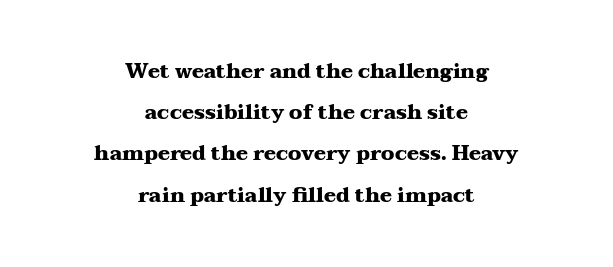
The image shows 20 px bold type, upright; set centered, loose line spacing (2.06x), normal letter spacing, not underlined.
